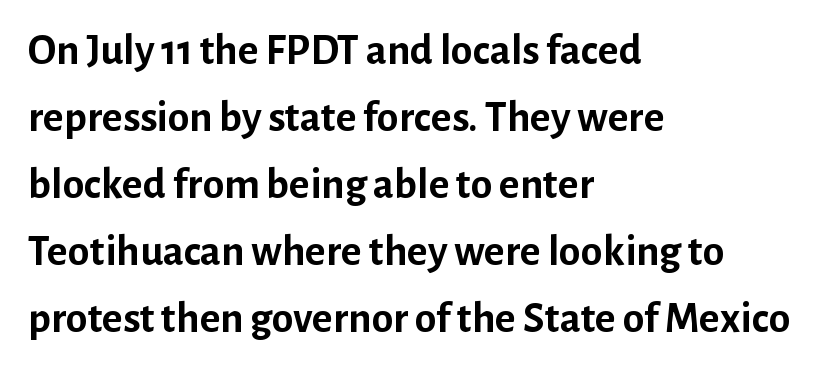
Q: Is the text bold? A: Yes.
Q: Is the text italic (slanted)? A: No, it is upright.
Q: Is the typeface a serif or a sans-serif typeface? A: Sans-serif.
Q: Is the text underlined? A: No.
Q: How is the paragraph aligned? A: Left-aligned.
Q: Is the spacing between letters normal or unusually wide? A: Normal.
Q: Is the spacing between lines tight, normal or loose? A: Normal.
Q: Width (condensed, normal, or wide)? A: Normal.
Q: Stroke contrast? A: Low.
Q: x-height? A: Medium.
Q: Monospaced? A: No.
